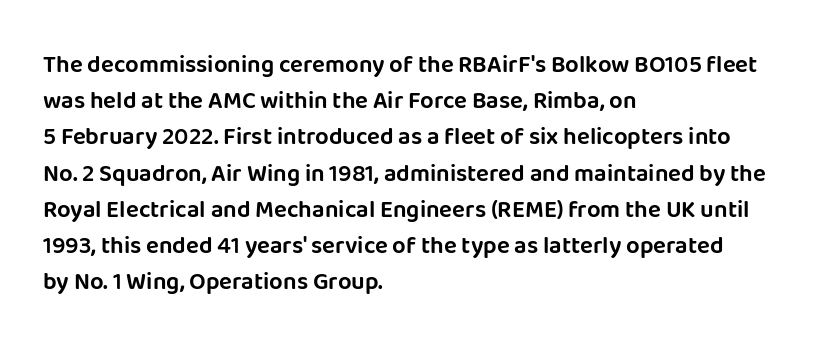
Q: Is the text italic (slanted)? A: No, it is upright.
Q: Is the text underlined? A: No.
Q: How is the paragraph aligned? A: Left-aligned.
Q: Is the spacing between letters normal or unusually wide? A: Normal.
Q: Is the spacing between lines tight, normal or loose? A: Normal.
